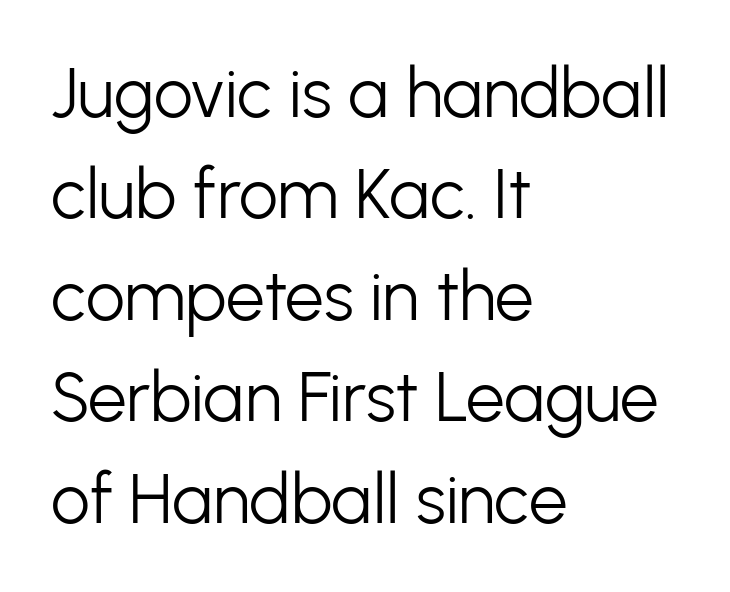
Q: Is the text bold? A: No.
Q: Is the text italic (slanted)? A: No, it is upright.
Q: Is the typeface a serif or a sans-serif typeface? A: Sans-serif.
Q: Is the text underlined? A: No.
Q: How is the paragraph aligned? A: Left-aligned.
Q: Is the spacing between letters normal or unusually wide? A: Normal.
Q: Is the spacing between lines tight, normal or loose? A: Normal.
Q: Width (condensed, normal, or wide)? A: Normal.
Q: Stroke contrast? A: Low.
Q: x-height? A: Medium.
Q: Monospaced? A: No.
